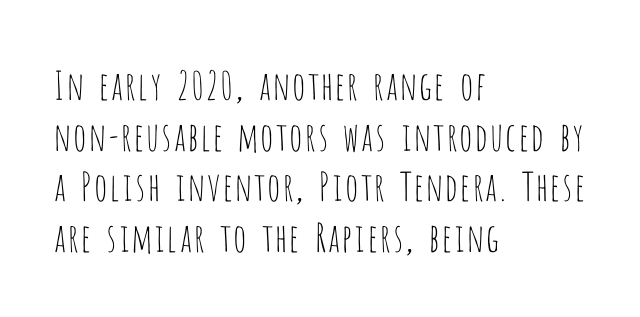
Each row of text sits above clean, open space. The typesetter chose a ragged-right arrangement here. These lines were composed using upright roman letters. Nothing sits at the stroke ends, so this counts as sans-serif. The letters advance in unequal steps, a hallmark of proportional type.
